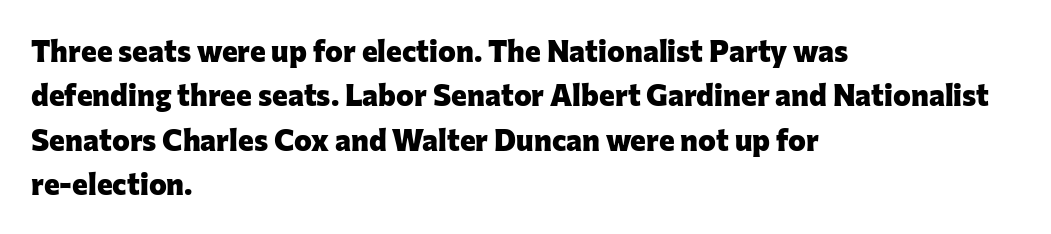
{"serif": "no", "italic": "no", "bold": "yes", "weight": "heavy", "width": "normal", "stroke_contrast": "low", "x_height": "medium", "monospaced": "no", "underline": "no", "align": "left", "line_spacing": "normal", "line_spacing_ratio": 1.48, "letter_spacing": "normal", "letter_spacing_em": 0.0, "glyph_px": 30}
